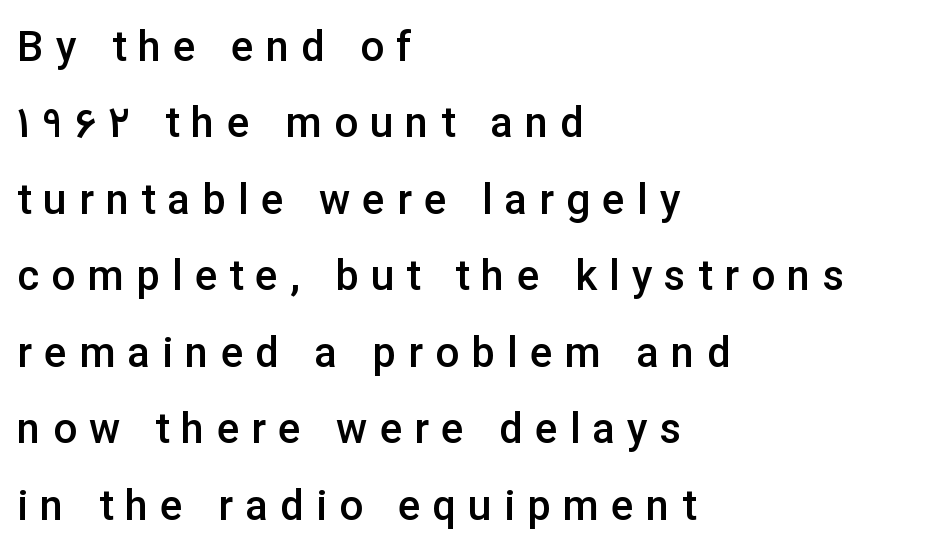
{"serif": "no", "italic": "no", "bold": "semi", "weight": "semibold", "width": "normal", "stroke_contrast": "low", "x_height": "medium", "monospaced": "no", "underline": "no", "align": "left", "line_spacing_ratio": 1.82, "letter_spacing": "wide", "letter_spacing_em": 0.29, "glyph_px": 42}
